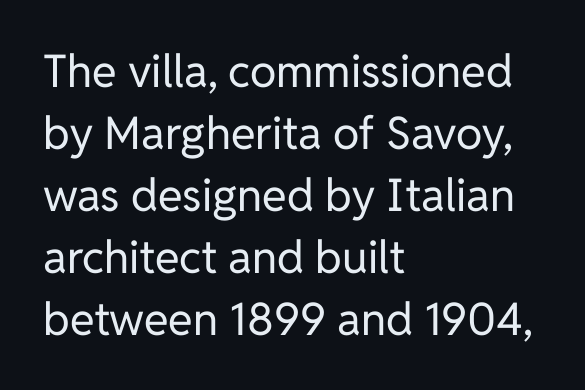
The image shows 45 px regular-weight sans-serif type, upright; set left-aligned, normal line spacing (1.38x), normal letter spacing, not underlined; low stroke contrast and a medium x-height.
